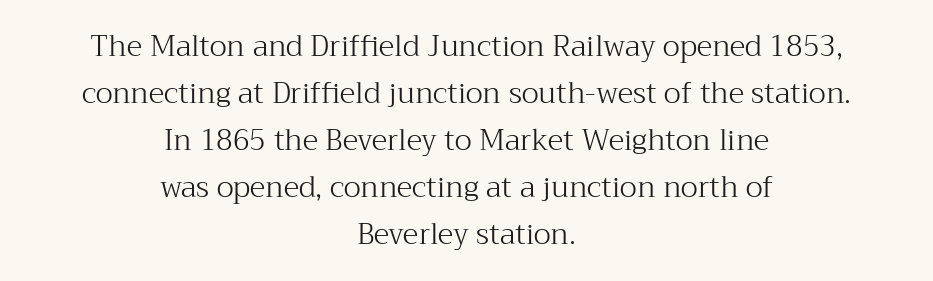
Q: Is the text bold? A: No.
Q: Is the text italic (slanted)? A: No, it is upright.
Q: Is the typeface a serif or a sans-serif typeface? A: Serif.
Q: Is the text underlined? A: No.
Q: How is the paragraph aligned? A: Centered.
Q: Is the spacing between letters normal or unusually wide? A: Normal.
Q: Is the spacing between lines tight, normal or loose? A: Normal.
Q: Width (condensed, normal, or wide)? A: Normal.
Q: Stroke contrast? A: Medium.
Q: x-height? A: Medium.
Q: Monospaced? A: No.
